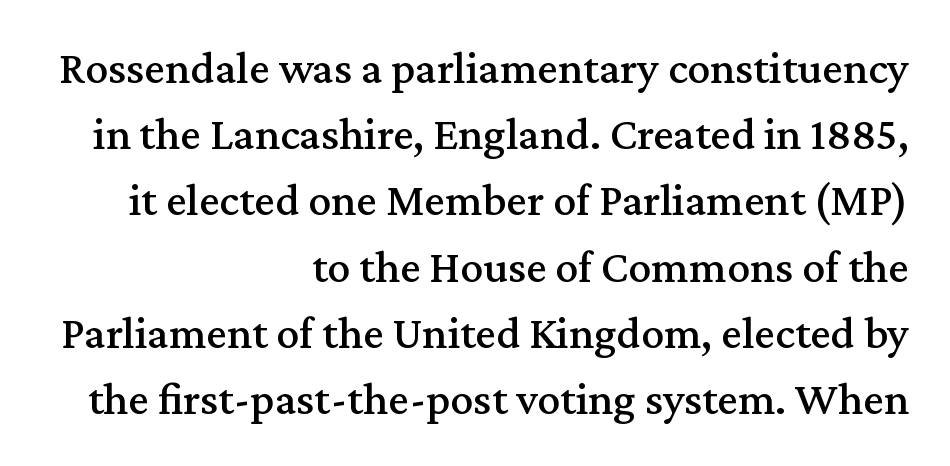
{"serif": "yes", "italic": "no", "width": "normal", "stroke_contrast": "medium", "x_height": "medium", "monospaced": "no", "underline": "no", "align": "right", "line_spacing": "normal", "line_spacing_ratio": 1.44, "letter_spacing": "normal", "letter_spacing_em": 0.0, "glyph_px": 46}
